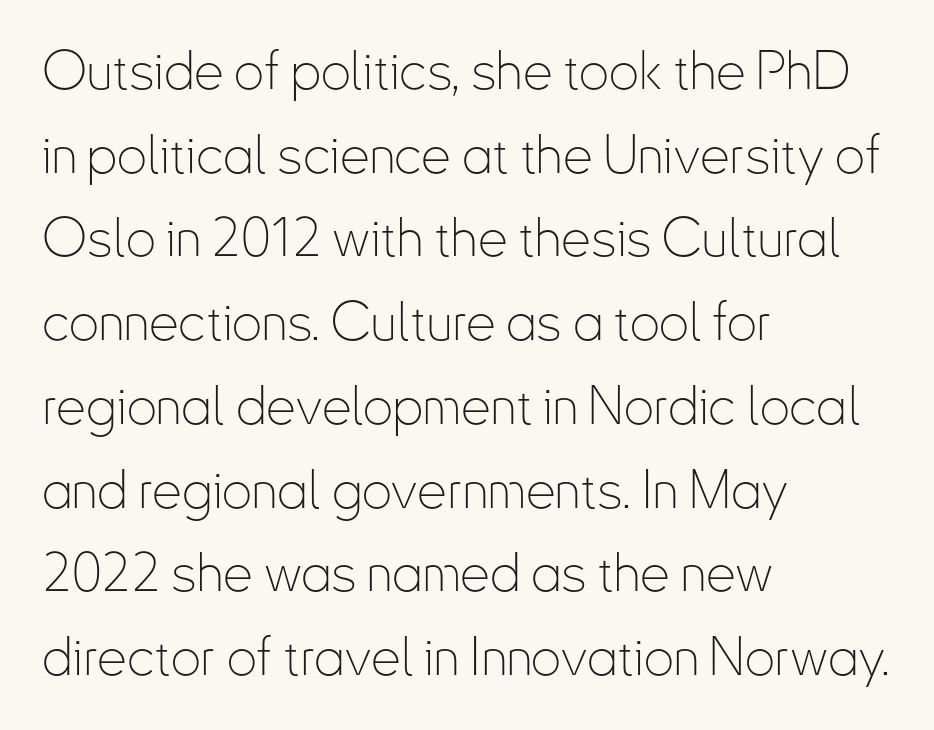
The image shows 53 px thin, condensed sans-serif type, upright; set left-aligned, normal line spacing (1.58x), normal letter spacing, not underlined; low stroke contrast and a small x-height.
